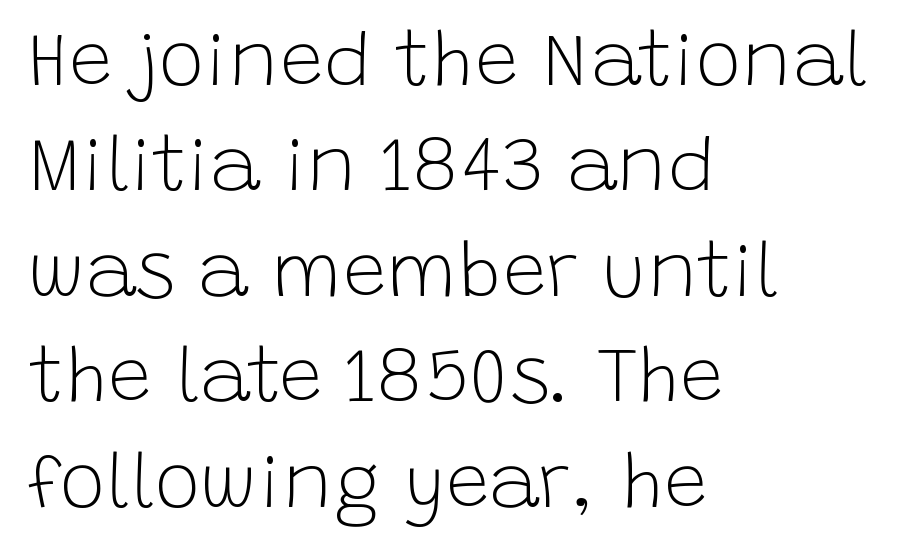
{"serif": "no", "italic": "no", "bold": "no", "weight": "light", "width": "normal", "stroke_contrast": "low", "x_height": "large", "monospaced": "no", "underline": "no", "align": "left", "line_spacing": "normal", "line_spacing_ratio": 1.37, "letter_spacing": "normal", "letter_spacing_em": 0.0, "glyph_px": 77}
